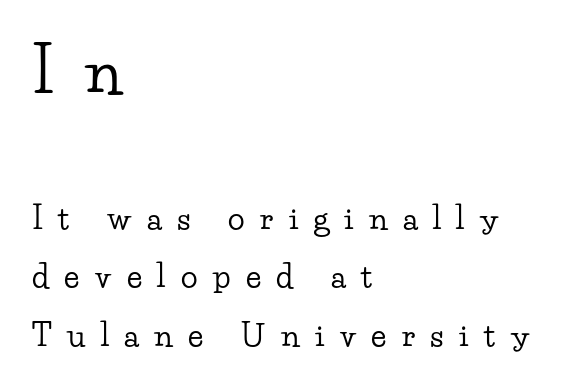
The image shows 62 px wide serif type, upright; set left-aligned, line spacing 1.88x, unusually wide letter spacing (+0.5 em), not underlined; the first (top) block is 2.0x larger; low stroke contrast and a small x-height.
